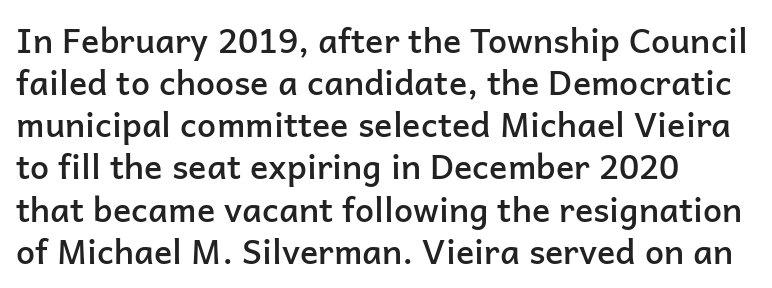
Q: Is the text bold? A: Semi-bold.
Q: Is the text italic (slanted)? A: No, it is upright.
Q: Is the typeface a serif or a sans-serif typeface? A: Sans-serif.
Q: Is the text underlined? A: No.
Q: How is the paragraph aligned? A: Left-aligned.
Q: Is the spacing between letters normal or unusually wide? A: Normal.
Q: Width (condensed, normal, or wide)? A: Normal.
Q: Stroke contrast? A: Low.
Q: x-height? A: Medium.
Q: Monospaced? A: No.
